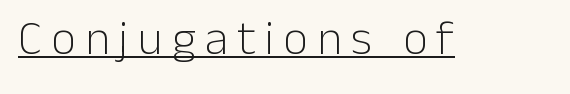
The image shows 48 px light sans-serif type, upright; set underlined; low stroke contrast and a medium x-height.
